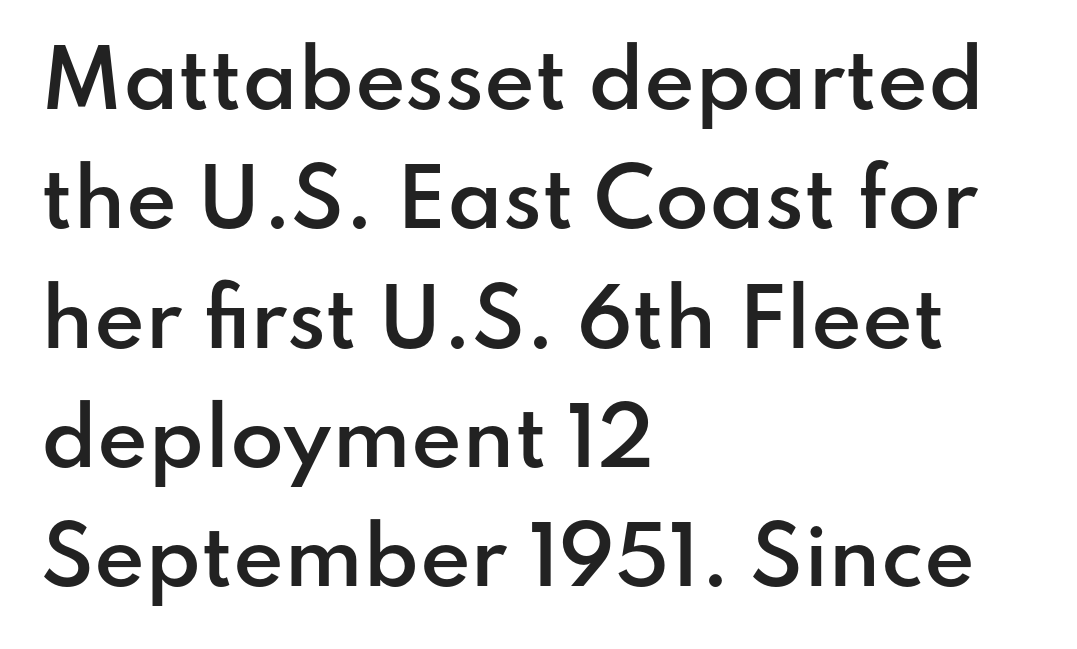
Q: Is the text bold? A: Semi-bold.
Q: Is the text italic (slanted)? A: No, it is upright.
Q: Is the typeface a serif or a sans-serif typeface? A: Sans-serif.
Q: Is the text underlined? A: No.
Q: How is the paragraph aligned? A: Left-aligned.
Q: Is the spacing between letters normal or unusually wide? A: Normal.
Q: Is the spacing between lines tight, normal or loose? A: Normal.
Q: Width (condensed, normal, or wide)? A: Normal.
Q: Stroke contrast? A: Low.
Q: x-height? A: Small.
Q: Monospaced? A: No.
